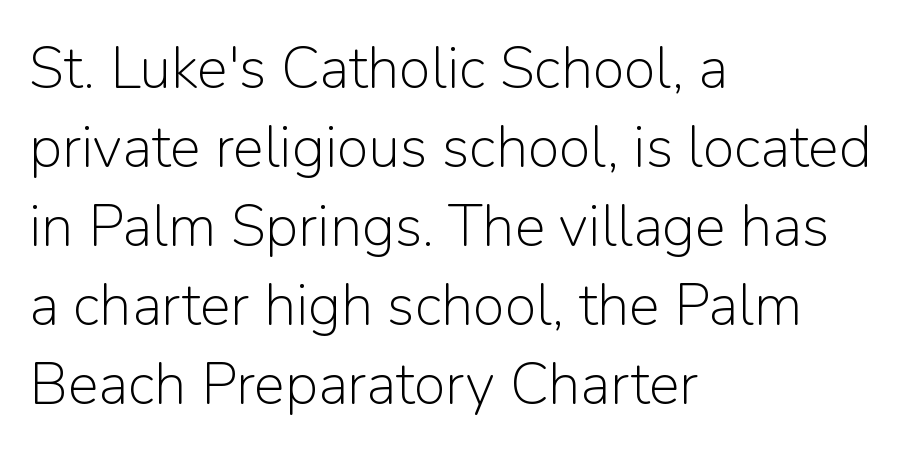
{"serif": "no", "italic": "no", "bold": "no", "weight": "light", "width": "normal", "stroke_contrast": "low", "x_height": "medium", "monospaced": "no", "underline": "no", "align": "left", "line_spacing": "normal", "line_spacing_ratio": 1.36, "letter_spacing": "normal", "letter_spacing_em": 0.0, "glyph_px": 58}
